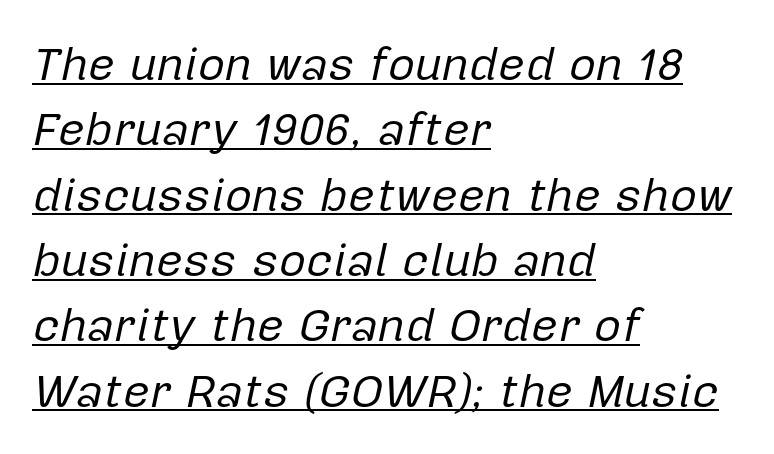
You could not count columns in this text — the font is proportionally spaced. Leading: standard. Looking at the ascenders, they clearly lean. This reads as an unemphasized weight, regular at the heaviest. Notice how the passage keeps a crisp vertical edge on the left only.
